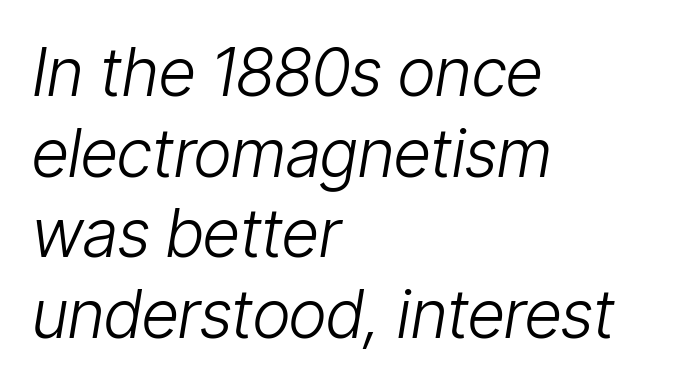
Q: Is the text bold? A: No.
Q: Is the text italic (slanted)? A: Yes, it leans right by about 9 degrees.
Q: Is the text underlined? A: No.
Q: How is the paragraph aligned? A: Left-aligned.
Q: Is the spacing between letters normal or unusually wide? A: Normal.
Q: Width (condensed, normal, or wide)? A: Condensed.
Q: Stroke contrast? A: Low.
Q: x-height? A: Medium.
Q: Monospaced? A: No.
